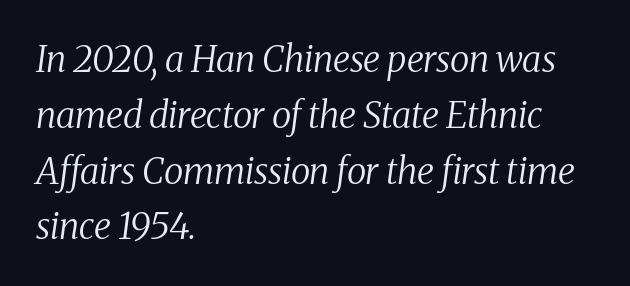
The passage shown leans; its letterforms are oblique. What stands out about the letter spacing? Nothing — it is the standard amount. Stem width sits at or under what a default text font uses. These lines are rendered in a variable-pitch font.
